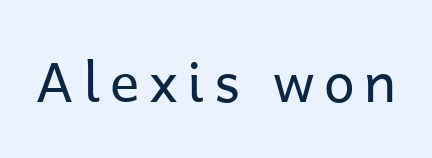
The image shows 55 px regular-weight sans-serif type, upright; set not underlined; low stroke contrast and a medium x-height.
